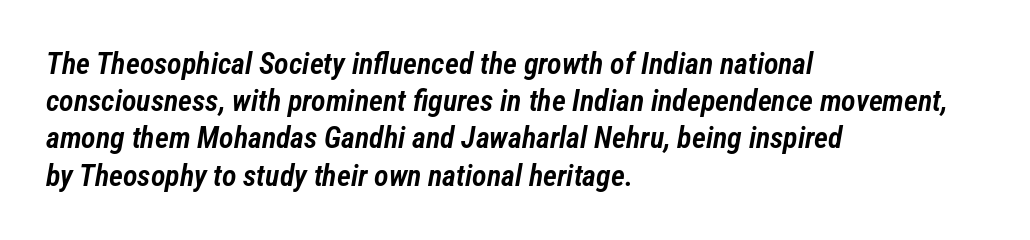
Q: Is the text bold? A: Semi-bold.
Q: Is the text italic (slanted)? A: Yes, it leans right by about 12 degrees.
Q: Is the text underlined? A: No.
Q: How is the paragraph aligned? A: Left-aligned.
Q: Is the spacing between letters normal or unusually wide? A: Normal.
Q: Width (condensed, normal, or wide)? A: Condensed.
Q: Stroke contrast? A: Low.
Q: x-height? A: Medium.
Q: Monospaced? A: No.
